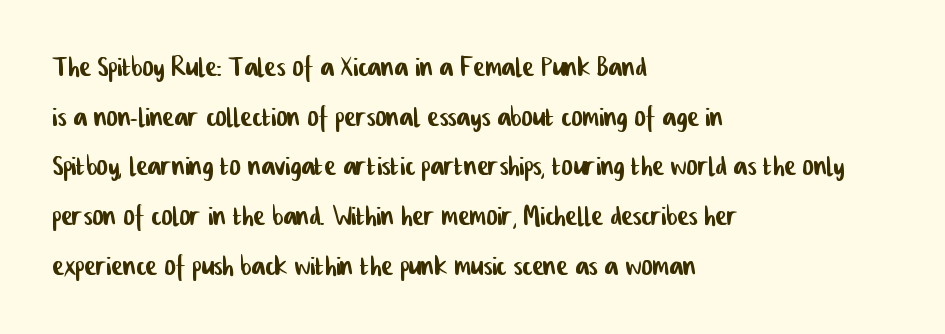
The image shows 35 px condensed sans-serif type; set left-aligned, normal line spacing (1.42x), normal letter spacing, not underlined; low stroke contrast and a medium x-height.
